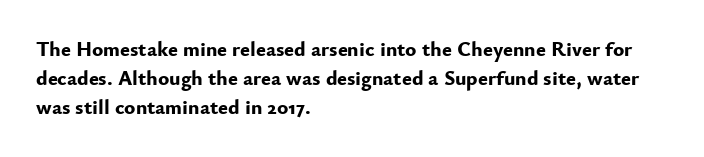
The image shows 21 px bold type, upright; set left-aligned, normal line spacing (1.37x), normal letter spacing, not underlined.
